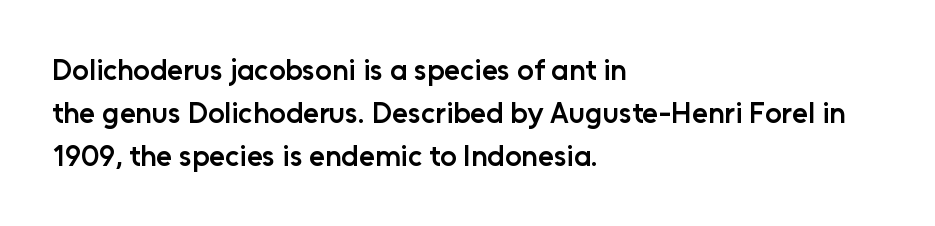
Q: Is the text bold? A: Semi-bold.
Q: Is the text italic (slanted)? A: No, it is upright.
Q: Is the typeface a serif or a sans-serif typeface? A: Sans-serif.
Q: Is the text underlined? A: No.
Q: How is the paragraph aligned? A: Left-aligned.
Q: Is the spacing between letters normal or unusually wide? A: Normal.
Q: Is the spacing between lines tight, normal or loose? A: Normal.
Q: Width (condensed, normal, or wide)? A: Normal.
Q: Stroke contrast? A: Low.
Q: x-height? A: Medium.
Q: Monospaced? A: No.
